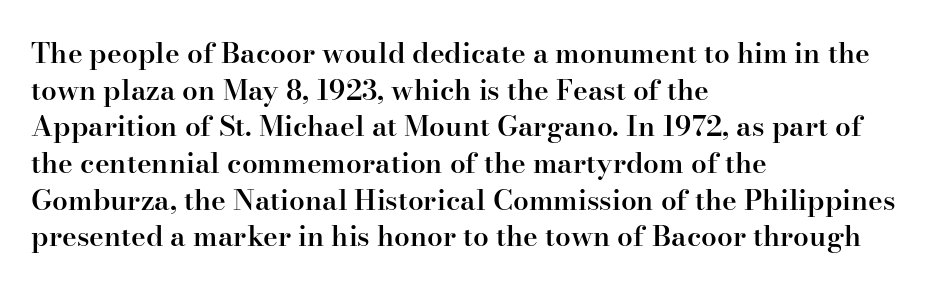
Q: Is the text bold? A: Semi-bold.
Q: Is the text italic (slanted)? A: No, it is upright.
Q: Is the typeface a serif or a sans-serif typeface? A: Serif.
Q: Is the text underlined? A: No.
Q: How is the paragraph aligned? A: Left-aligned.
Q: Is the spacing between letters normal or unusually wide? A: Normal.
Q: Is the spacing between lines tight, normal or loose? A: Normal.
Q: Width (condensed, normal, or wide)? A: Normal.
Q: Stroke contrast? A: High.
Q: x-height? A: Small.
Q: Monospaced? A: No.
